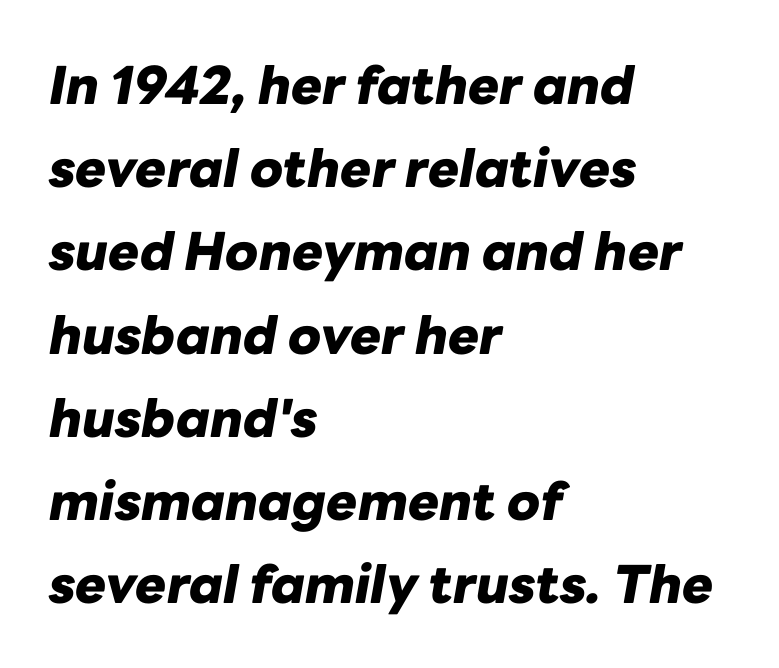
Q: Is the text bold? A: Yes.
Q: Is the text italic (slanted)? A: Yes, it leans right by about 10 degrees.
Q: Is the text underlined? A: No.
Q: How is the paragraph aligned? A: Left-aligned.
Q: Is the spacing between letters normal or unusually wide? A: Normal.
Q: Is the spacing between lines tight, normal or loose? A: Normal.
Q: Width (condensed, normal, or wide)? A: Normal.
Q: Stroke contrast? A: Low.
Q: x-height? A: Medium.
Q: Monospaced? A: No.
